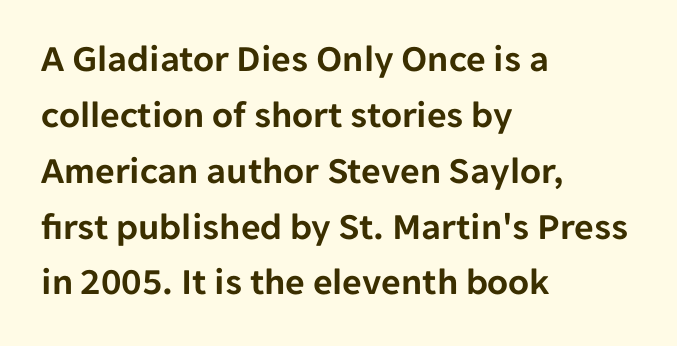
{"serif": "no", "italic": "no", "width": "normal", "stroke_contrast": "low", "x_height": "medium", "monospaced": "no", "underline": "no", "align": "left", "line_spacing": "normal", "line_spacing_ratio": 1.47, "letter_spacing": "normal", "letter_spacing_em": 0.0, "glyph_px": 38}
